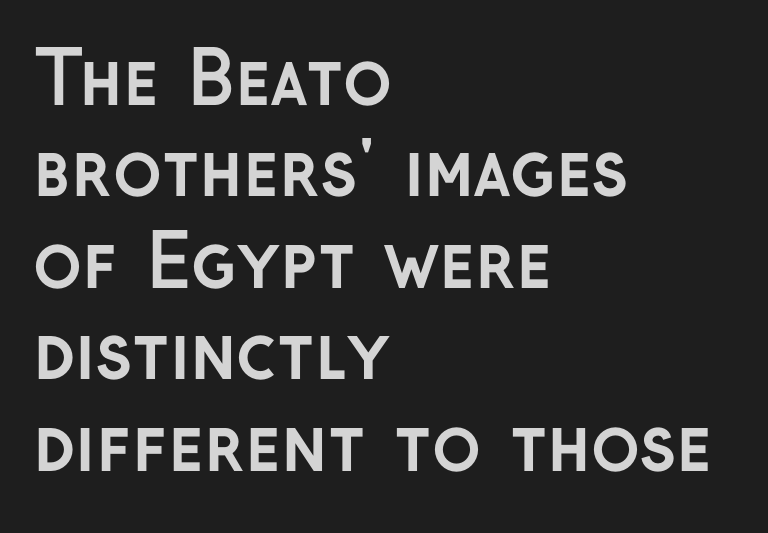
Q: Is the text bold? A: Yes.
Q: Is the text italic (slanted)? A: No, it is upright.
Q: Is the typeface a serif or a sans-serif typeface? A: Sans-serif.
Q: Is the text underlined? A: No.
Q: How is the paragraph aligned? A: Left-aligned.
Q: Is the spacing between letters normal or unusually wide? A: Normal.
Q: Is the spacing between lines tight, normal or loose? A: Normal.
Q: Width (condensed, normal, or wide)? A: Normal.
Q: Stroke contrast? A: Low.
Q: x-height? A: Medium.
Q: Monospaced? A: No.
